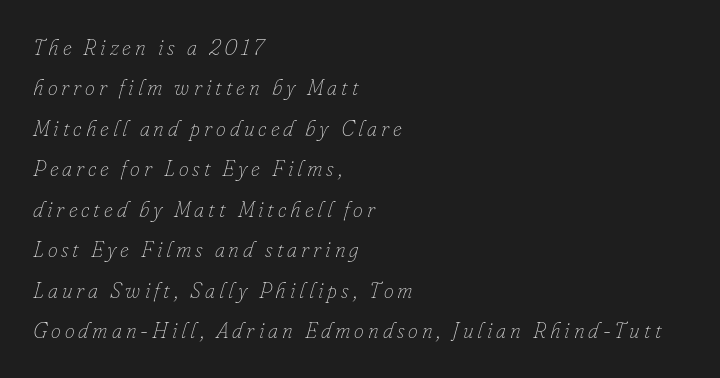
{"italic": "yes", "lean": "right", "slant_degrees": 16, "bold": "no", "underline": "no", "align": "left", "line_spacing_ratio": 1.84, "glyph_px": 22}
